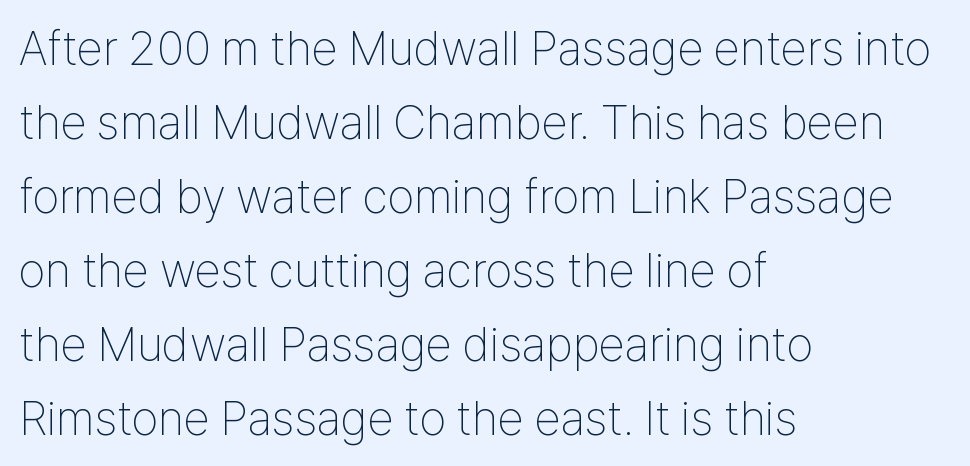
{"serif": "no", "italic": "no", "bold": "no", "weight": "thin", "width": "condensed", "stroke_contrast": "low", "x_height": "medium", "monospaced": "no", "underline": "no", "align": "left", "line_spacing": "normal", "line_spacing_ratio": 1.54, "letter_spacing": "normal", "letter_spacing_em": 0.0, "glyph_px": 48}
